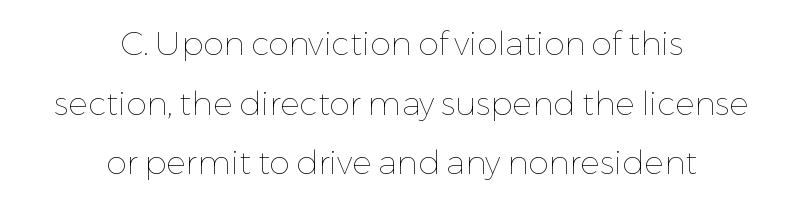
The type is set solid horizontally, with unmodified tracking. A typesetter would call this proportional, since set widths differ per character. Check the space under the baseline: it is left empty. Heaviness? Minimal to ordinary, like unemphasized prose. Typeset on center — no edge is straight. Ordinary non-slanted type is in use.
